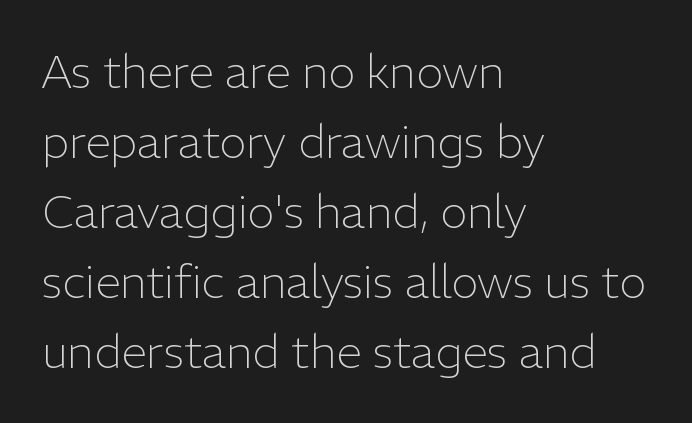
{"serif": "no", "italic": "no", "bold": "no", "weight": "light", "width": "normal", "stroke_contrast": "low", "x_height": "medium", "monospaced": "no", "underline": "no", "align": "left", "line_spacing": "normal", "line_spacing_ratio": 1.52, "letter_spacing": "normal", "letter_spacing_em": 0.0, "glyph_px": 46}
